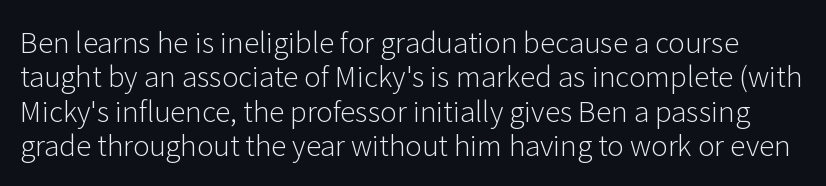
{"serif": "no", "italic": "no", "bold": "no", "weight": "light", "width": "normal", "stroke_contrast": "low", "x_height": "medium", "monospaced": "no", "underline": "no", "line_spacing_ratio": 1.23, "letter_spacing": "normal", "letter_spacing_em": 0.0, "glyph_px": 28}
